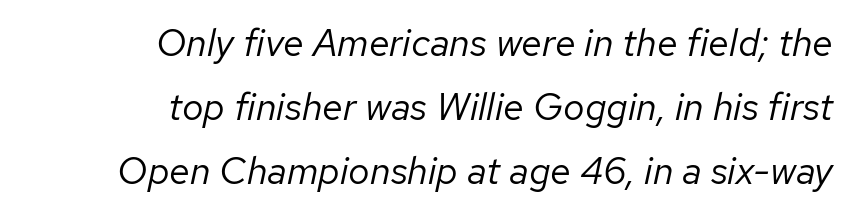
Q: Is the text bold? A: No.
Q: Is the text italic (slanted)? A: Yes, it leans right by about 12 degrees.
Q: Is the text underlined? A: No.
Q: How is the paragraph aligned? A: Right-aligned.
Q: Is the spacing between letters normal or unusually wide? A: Normal.
Q: Is the spacing between lines tight, normal or loose? A: Normal.
Q: Width (condensed, normal, or wide)? A: Normal.
Q: Stroke contrast? A: Low.
Q: x-height? A: Medium.
Q: Monospaced? A: No.
